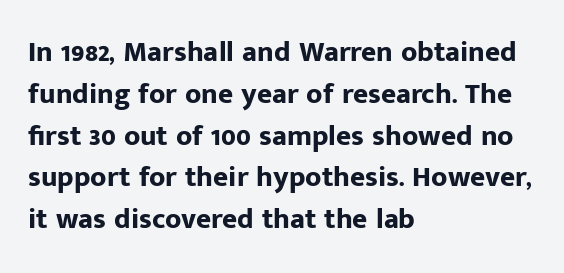
How would I describe the line gaps? Plain and ordinary. These lines are set flush left with a ragged right edge. A clean baseline with only descenders dipping below it. Every letter is thick-stroked: bold, no question.
